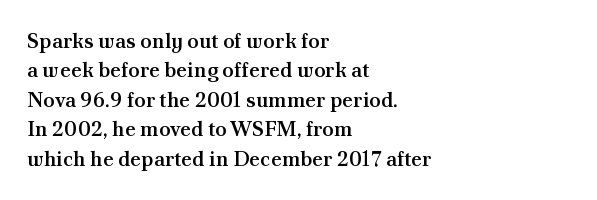
{"italic": "no", "bold": "semi", "underline": "no", "align": "left", "line_spacing": "normal", "line_spacing_ratio": 1.4, "letter_spacing": "normal", "letter_spacing_em": 0.0, "glyph_px": 21}
